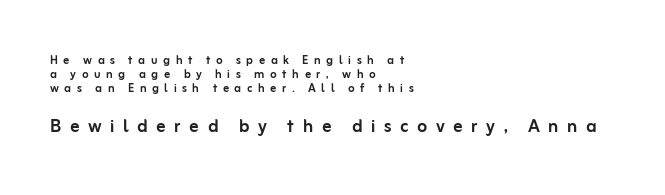
{"italic": "no", "underline": "no", "align": "left", "line_spacing": "tight", "line_spacing_ratio": 0.95, "letter_spacing": "wide", "letter_spacing_em": 0.37, "larger_block": "second", "size_ratio": 1.53, "glyph_px": 23}
